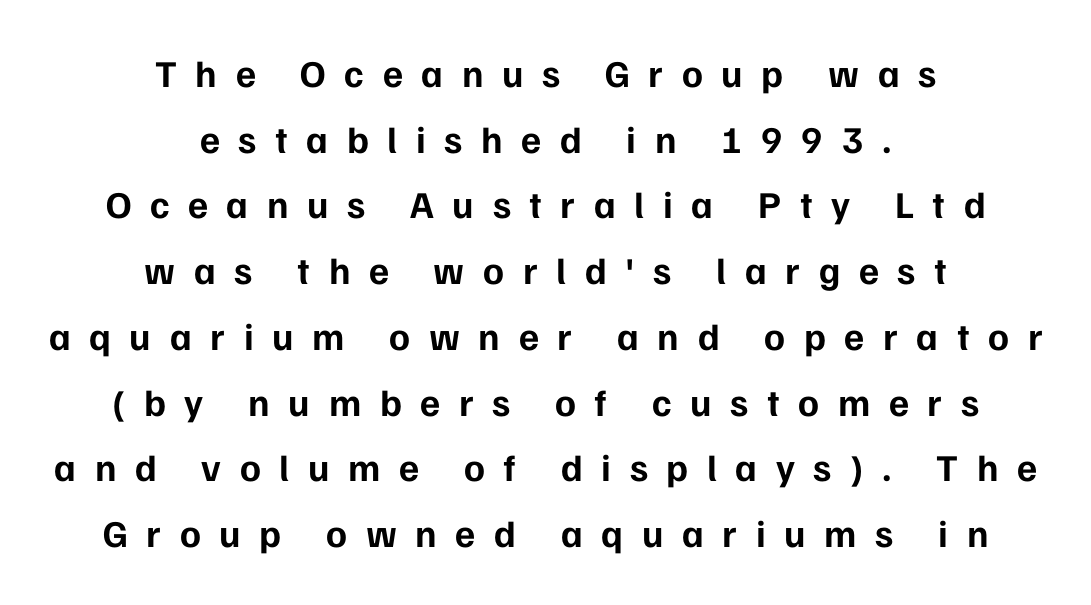
The image shows 38 px bold sans-serif type, upright; set centered, line spacing 1.73x, unusually wide letter spacing (+0.49 em), not underlined; low stroke contrast and a medium x-height.
